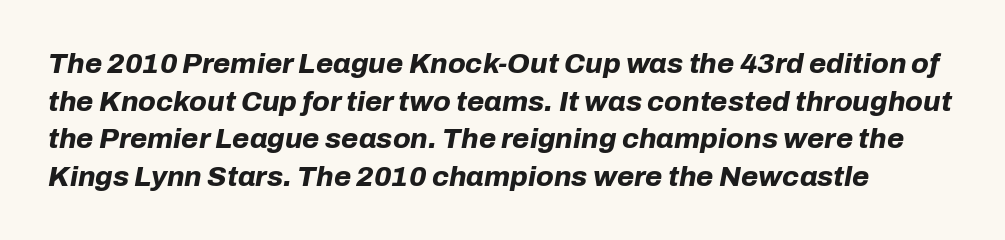
{"italic": "yes", "lean": "right", "slant_degrees": 10, "bold": "yes", "weight": "bold", "width": "normal", "stroke_contrast": "low", "x_height": "medium", "monospaced": "no", "underline": "no", "line_spacing": "normal", "line_spacing_ratio": 1.34, "letter_spacing": "normal", "letter_spacing_em": 0.0, "glyph_px": 28}
